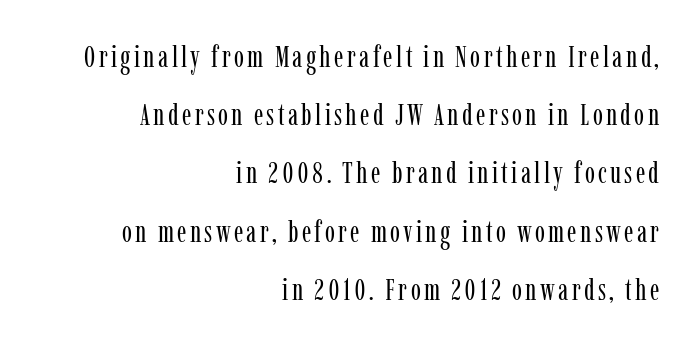
Q: Is the text bold? A: No.
Q: Is the text italic (slanted)? A: No, it is upright.
Q: Is the typeface a serif or a sans-serif typeface? A: Serif.
Q: Is the text underlined? A: No.
Q: How is the paragraph aligned? A: Right-aligned.
Q: Is the spacing between lines tight, normal or loose? A: Loose.
Q: Width (condensed, normal, or wide)? A: Condensed.
Q: Stroke contrast? A: Low.
Q: x-height? A: Medium.
Q: Monospaced? A: No.
